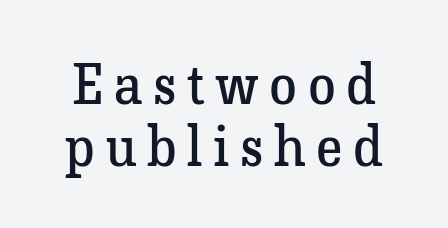
The image shows 56 px regular-weight serif type, upright; set tight line spacing (1.11x), not underlined; low stroke contrast and a medium x-height.
